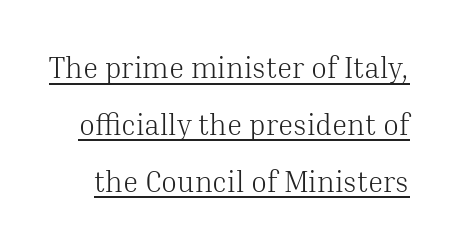
Descenders here cross a horizontal rule under the line. Designer's note — italics off, roman on. Unbolded letterforms with no extra heft. Serif or sans? Serif — the stroke terminals have little feet.
